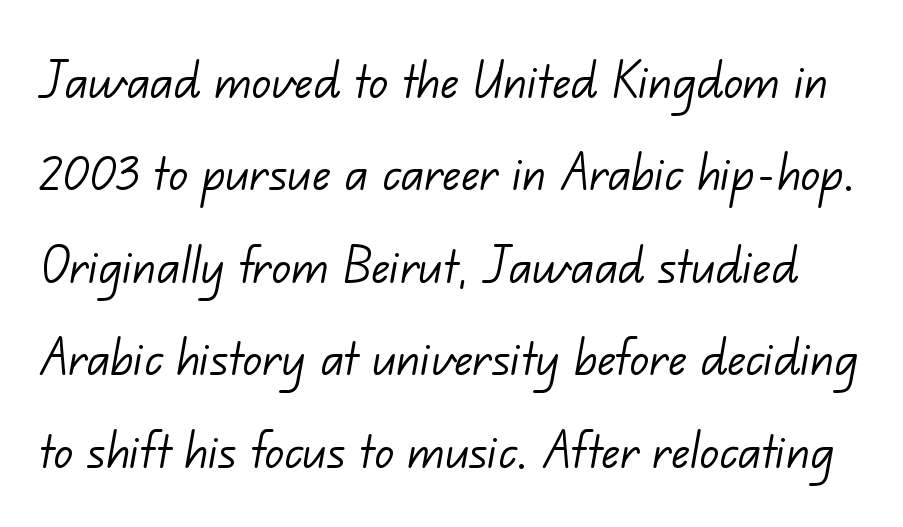
The image shows 60 px light sans-serif type; set normal line spacing (1.54x), normal letter spacing, not underlined; low stroke contrast and a small x-height.
